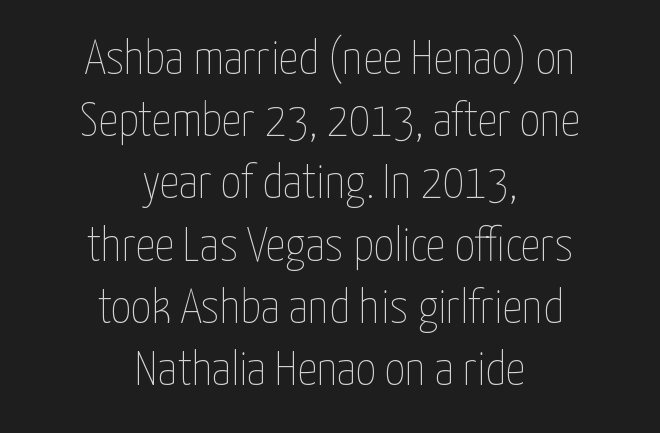
The designer left line spacing at the default. Stems and bowls with no extra thickness — not bold. A typesetter would call this zero additional tracking. If you drew a line through each stem, it would be perfectly vertical. Every row of glyphs is offset so its center matches the block's center.
